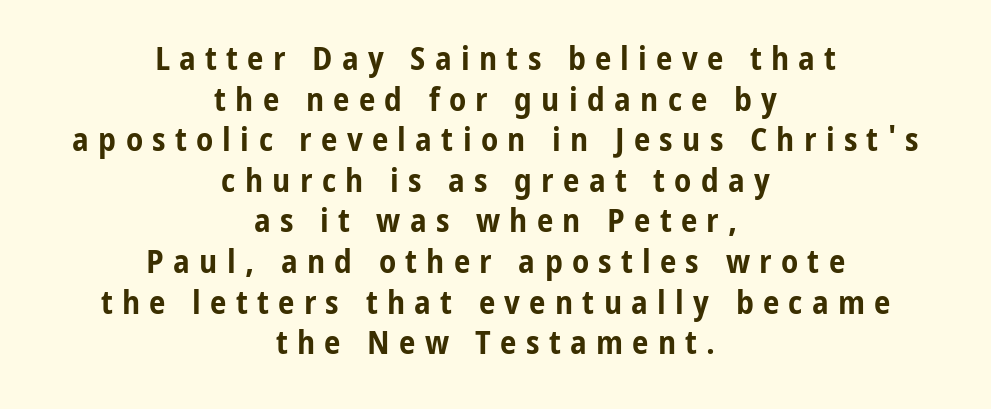
Descenders hang freely into open space. Plenty of ink on the page — the face is bold. A typesetter would call this proportional, since set widths differ per character. The rendering inserts visible extra space after every character.
